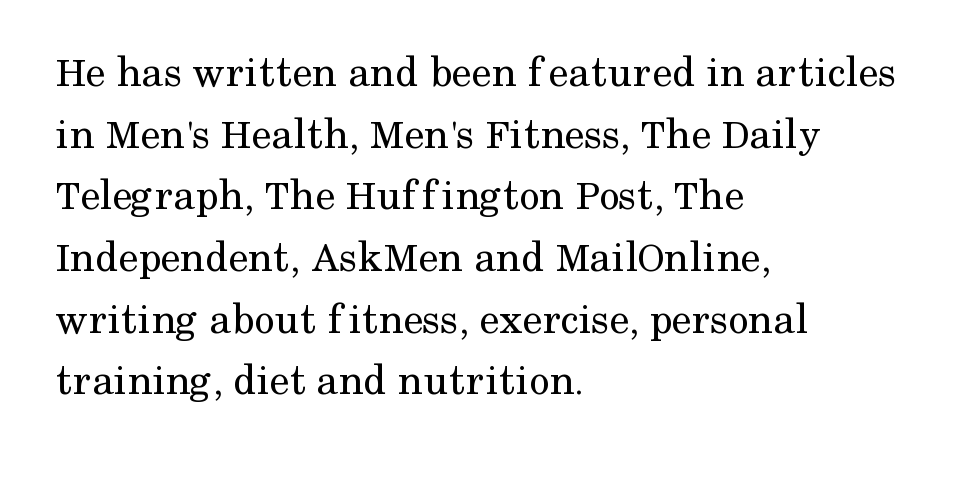
These lines sit exactly where default settings would place them. How are the letters spaced? Ordinarily, with no added tracking. The string is rendered with underlining switched off. Classification — serif. This is the regular roman posture of the typeface.
